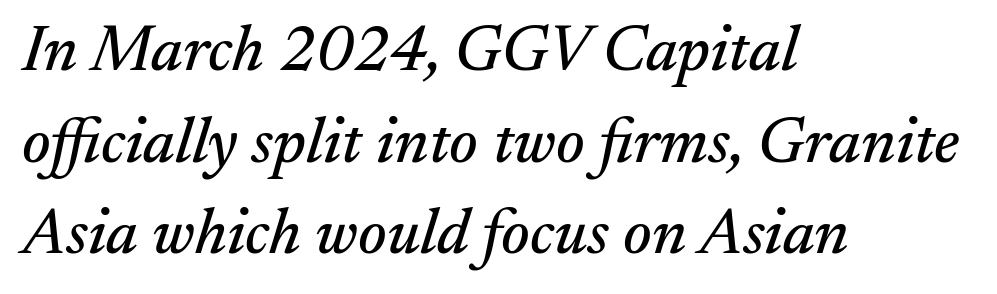
The image shows 65 px serif type, italic (leaning right); set left-aligned, normal line spacing (1.41x), normal letter spacing, not underlined; medium stroke contrast and a small x-height.
